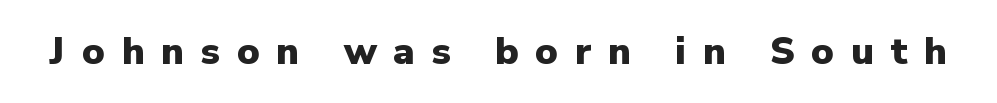
Beneath every word, the page is bare. You could not count columns in this text — the font is proportionally spaced. These lines carry a lot of weight — the face is fully bold. Posture: vertical. Examine the stroke ends and you'll find no serifs. How are the letters spaced? Widely, with obvious added tracking.
